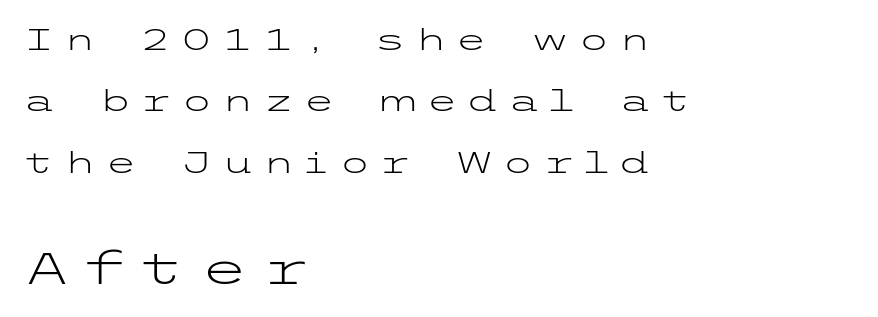
The space directly below the letters is spotless. A typesetter would call this leading open, well beyond the default. Note: no serifs on the glyphs. Quick note: not italic, upright. The passage shown begins with its smaller block and ends with its larger one.
